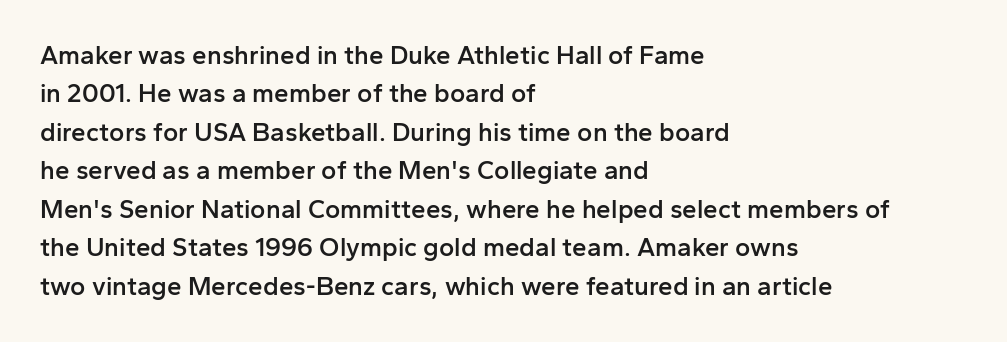
The lines are quadded left. Short note: letters normally spaced. Just letters on the line, the space beneath them empty. Look at the stroke-to-counter ratio: somewhat heavy, a semibold. Regular leading.
